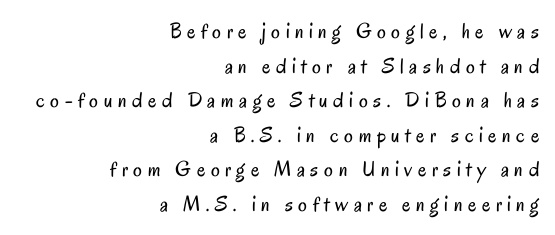
Every stem runs plumb, perpendicular to the baseline. What's the leading like? Ordinary, nothing unusual. Decoration check: the copy has no underline. Words appear elongated and porous because spacing is wide. The paragraph shown leans on its right margin.
